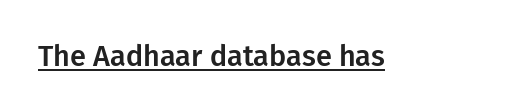
No feet cap the strokes, marking this as sans-serif type. Do the characters align in a grid? No, the font is proportional. Characters follow at the spacing the type designer built in. Glance below the letters and you will spot a drawn line. Nope, not italic — everything's standing straight.
